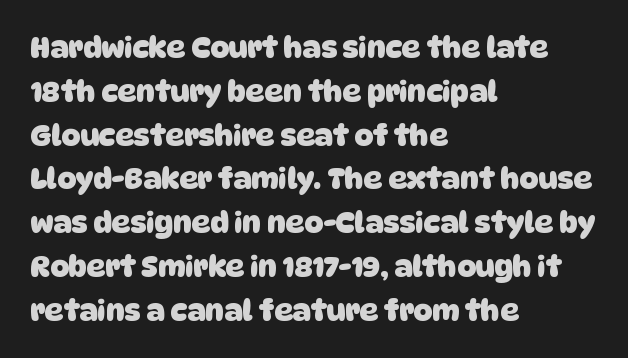
The image shows 29 px heavy sans-serif type; set left-aligned, normal line spacing (1.51x), normal letter spacing, not underlined; low stroke contrast and a large x-height.
